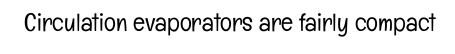
The image shows 25 px text type, upright; set normal letter spacing, not underlined.
